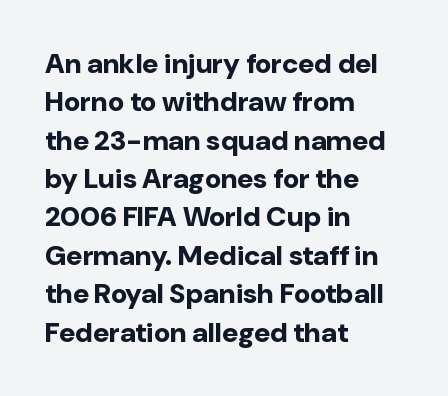
{"serif": "no", "italic": "no", "bold": "yes", "weight": "bold", "width": "normal", "stroke_contrast": "low", "x_height": "medium", "monospaced": "no", "underline": "no", "align": "left", "line_spacing": "normal", "line_spacing_ratio": 1.37, "letter_spacing": "normal", "letter_spacing_em": 0.0, "glyph_px": 28}
